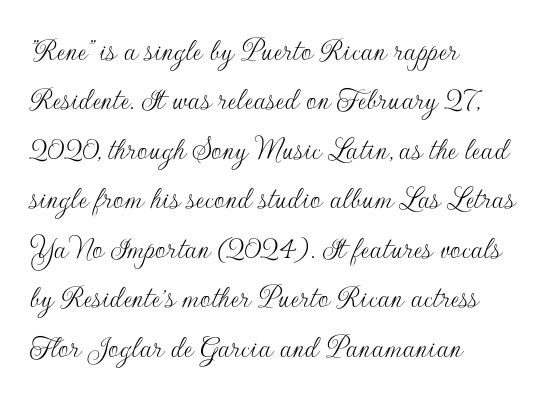
The typesetting does not lean heavy: it is not bold. Students, observe: this is what conventionally led text looks like. Typographically, this falls in the sans-serif category.
